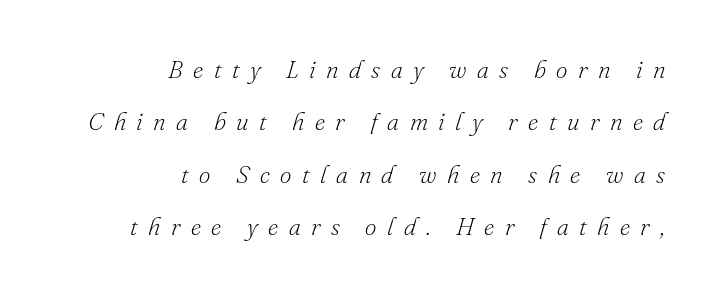
{"italic": "yes", "lean": "right", "slant_degrees": 16, "bold": "no", "underline": "no", "align": "right", "line_spacing": "loose", "line_spacing_ratio": 2.1, "letter_spacing": "wide", "letter_spacing_em": 0.42, "glyph_px": 25}
